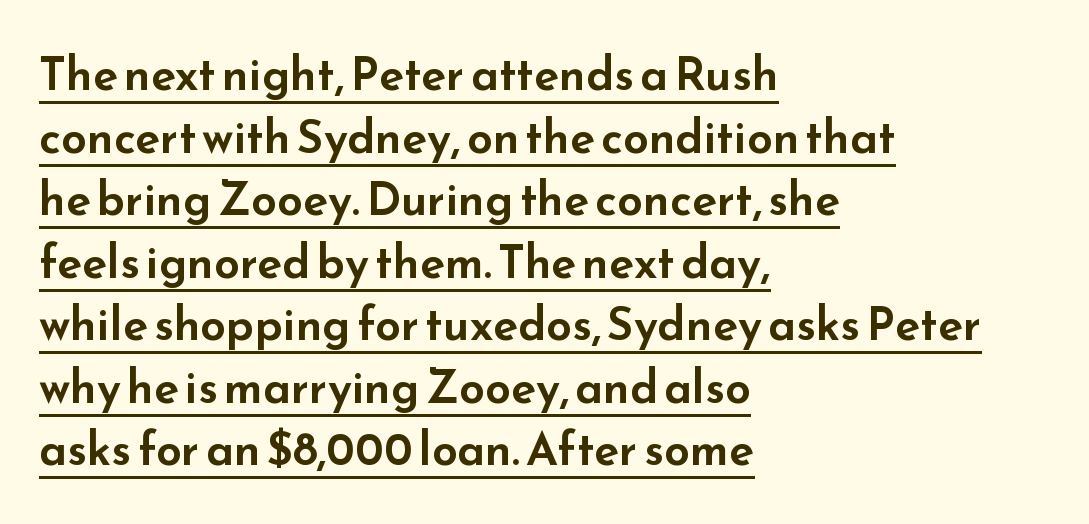
{"serif": "no", "italic": "no", "width": "wide", "stroke_contrast": "low", "x_height": "small", "monospaced": "no", "underline": "yes", "align": "left", "line_spacing": "normal", "line_spacing_ratio": 1.36, "letter_spacing": "normal", "letter_spacing_em": 0.0, "glyph_px": 46}
